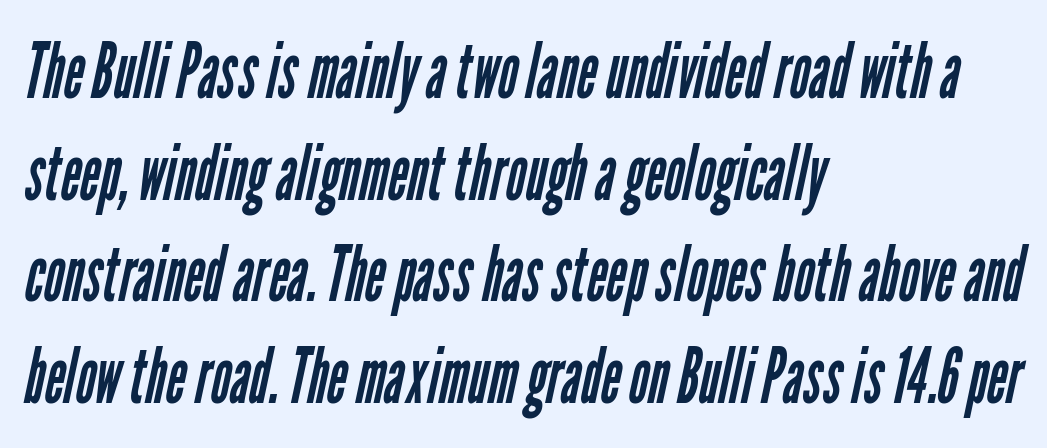
The image shows 77 px regular-weight, condensed sans-serif type; set left-aligned, normal line spacing (1.32x), normal letter spacing, not underlined; low stroke contrast and a medium x-height.
